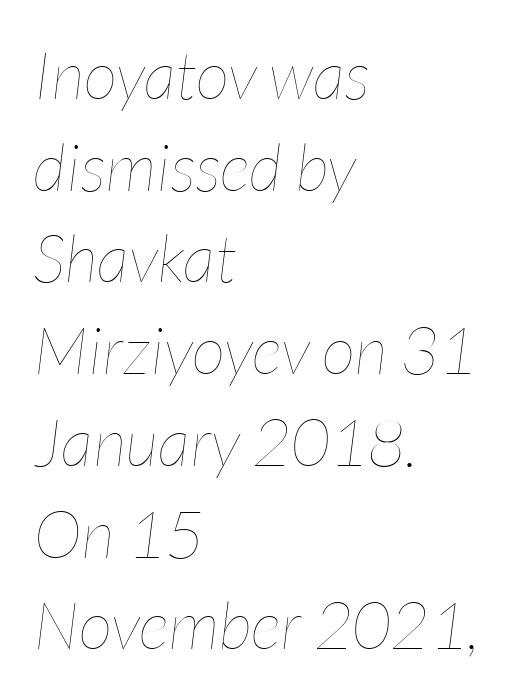
The face used here is proportionally spaced, like ordinary book or web type. Horizontal bands of white between lines are of average thickness. Compared with a centered layout, this one pins lines to the left instead. Does the lettering tilt? It does — this is italic. The line texture is even and compact thanks to regular tracking.
